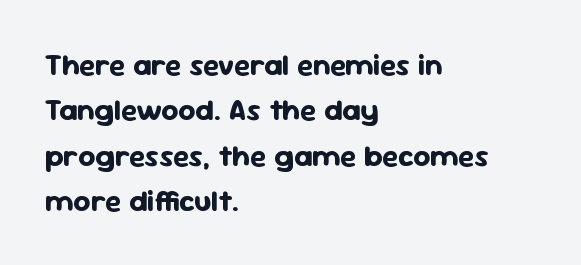
The image shows 30 px bold sans-serif type, upright; set left-aligned, normal line spacing (1.51x), normal letter spacing, not underlined; low stroke contrast and a medium x-height.
